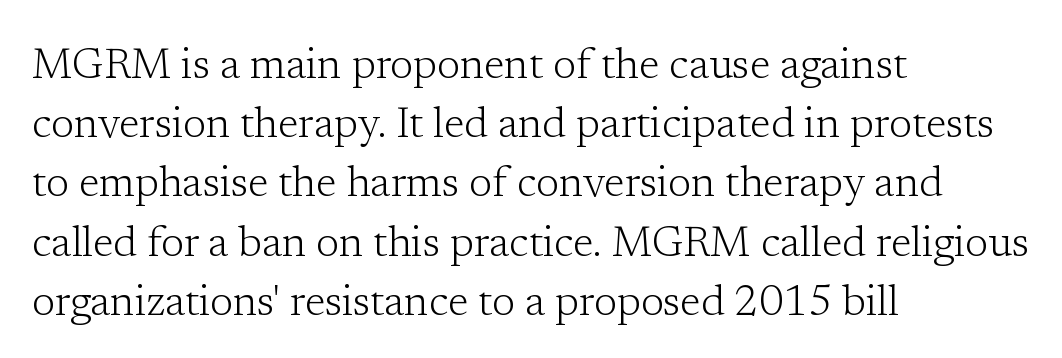
A typesetter would mark this as roman, not italic. Note the varied advance widths — an 'i' is clearly narrower than an 'm'. Casual observation: everything's shoved over to the left. The tracking reads as untouched default to a designer's eye.
